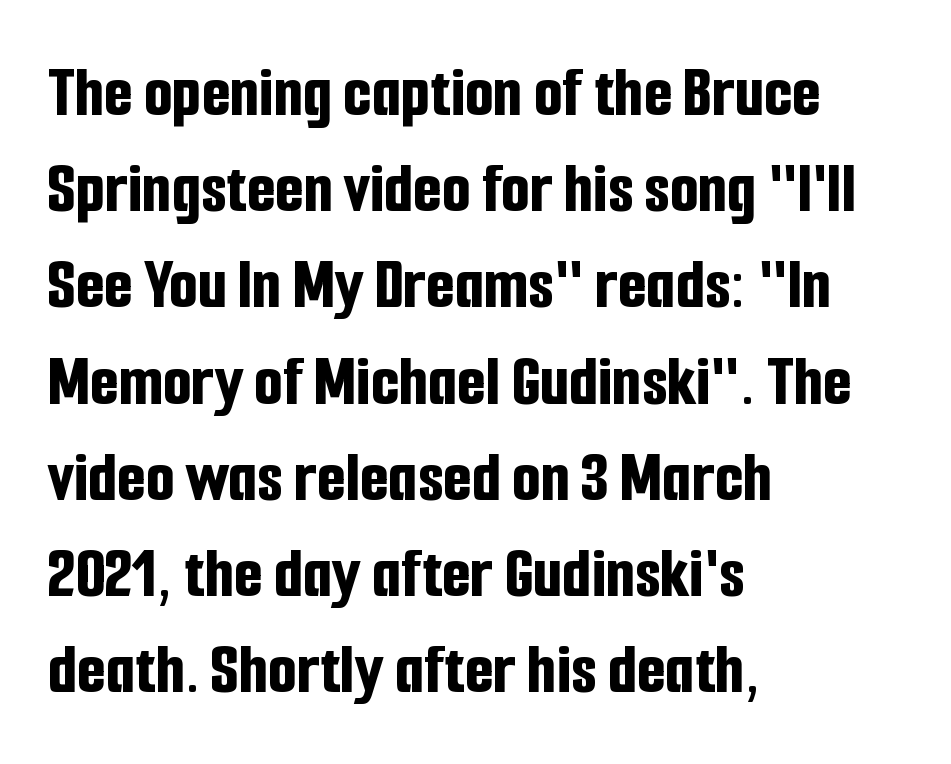
{"serif": "no", "italic": "no", "bold": "yes", "weight": "bold", "width": "condensed", "stroke_contrast": "low", "x_height": "medium", "monospaced": "no", "underline": "no", "align": "left", "line_spacing": "normal", "line_spacing_ratio": 1.3, "letter_spacing": "normal", "letter_spacing_em": 0.0, "glyph_px": 74}
